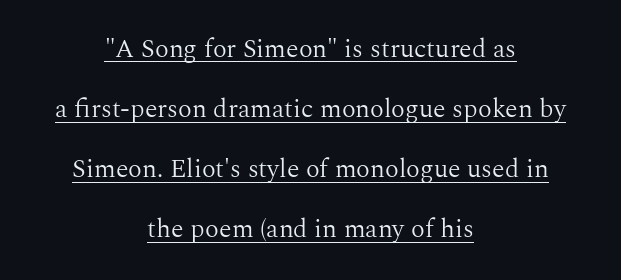
The image shows 26 px text type, upright; set centered, loose line spacing (2.31x), normal letter spacing, underlined.
